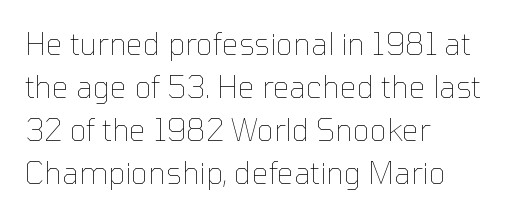
Teacher's note: observe the even left margin — that is flush-left alignment. The face used here is proportionally spaced, like ordinary book or web type. No word sits above an underline. A normal amount of white space separates one row of letters from the next. Compared with typical body copy, the letter spacing here is the same.
